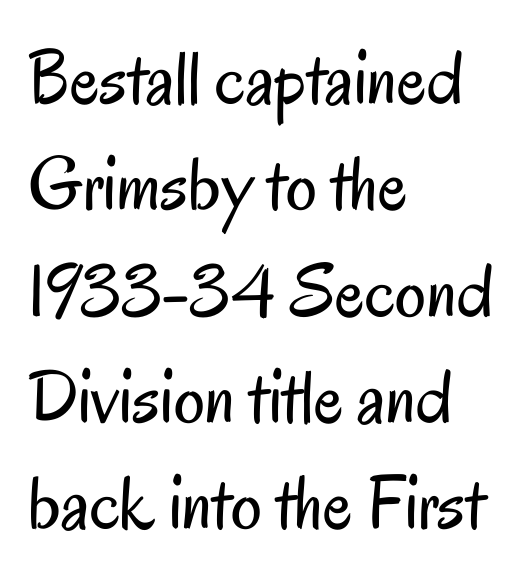
Q: Is the text bold? A: No.
Q: Is the text italic (slanted)? A: No, it is upright.
Q: Is the typeface a serif or a sans-serif typeface? A: Sans-serif.
Q: Is the text underlined? A: No.
Q: How is the paragraph aligned? A: Left-aligned.
Q: Is the spacing between letters normal or unusually wide? A: Normal.
Q: Is the spacing between lines tight, normal or loose? A: Normal.
Q: Width (condensed, normal, or wide)? A: Condensed.
Q: Stroke contrast? A: Low.
Q: x-height? A: Small.
Q: Monospaced? A: No.
